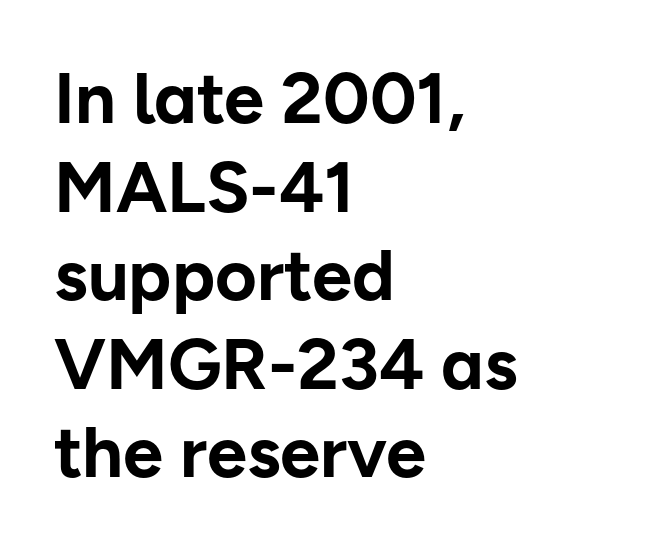
Varying glyph widths throughout — classic text-font behaviour. Is the letter spacing exaggerated? No — it looks like the ordinary default. Notice how the stems are strictly vertical — no italics here. Descender tails drop into unmarked territory. Teacher's note: observe the even left margin — that is flush-left alignment. A full-strength bold gives these letters their thick strokes.
